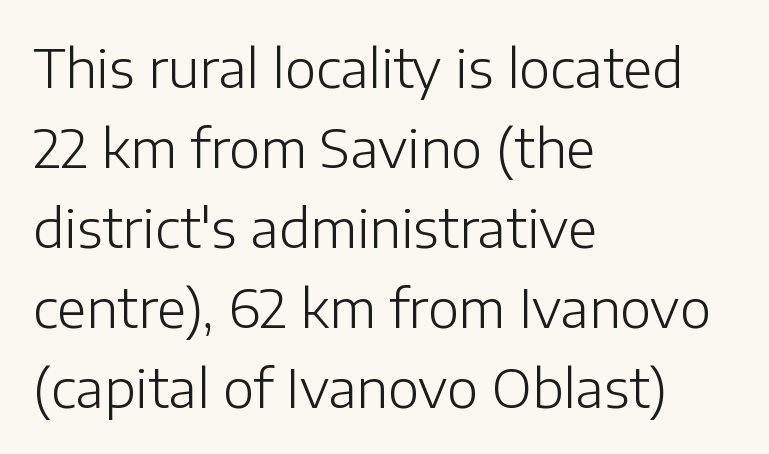
Typographically, this falls in the sans-serif category. The letterforms sit at book weight or below. The letters stand upright; this is a roman face. Character widths vary here, with narrow letters taking less room than wide ones.
